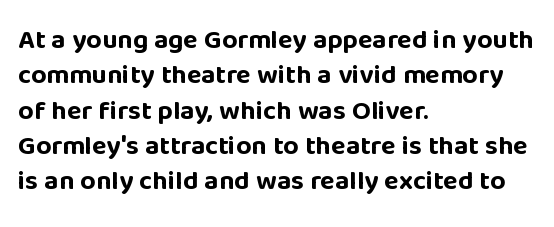
A clean baseline with only descenders dipping below it. These lines stack with their left ends in a neat column. Regular leading. Pretty heavy lettering here — definitely bold. Does extra space separate the letters? No, they use regular spacing.
